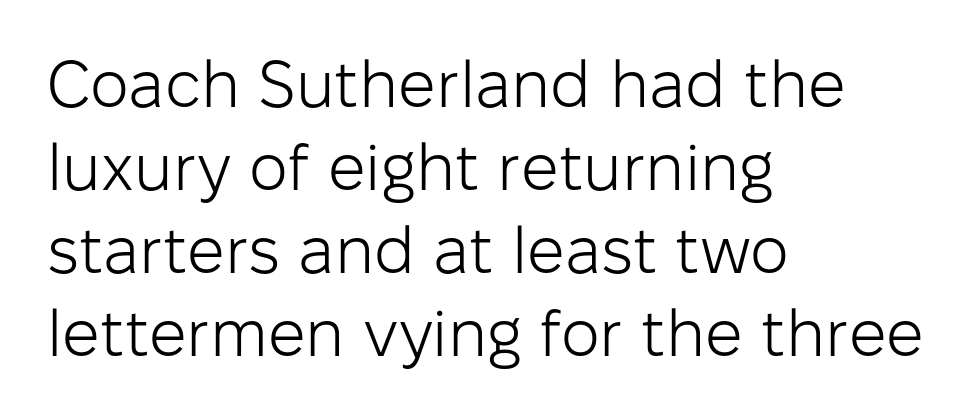
Default kerning and tracking; the words read as compact shapes. Caption: face not bold, strokes unweighted. Proportional: the letters do not fall into vertical columns. Regular leading. Left-aligned paragraph, ragged on the right. The passage shown is not underscored anywhere.
